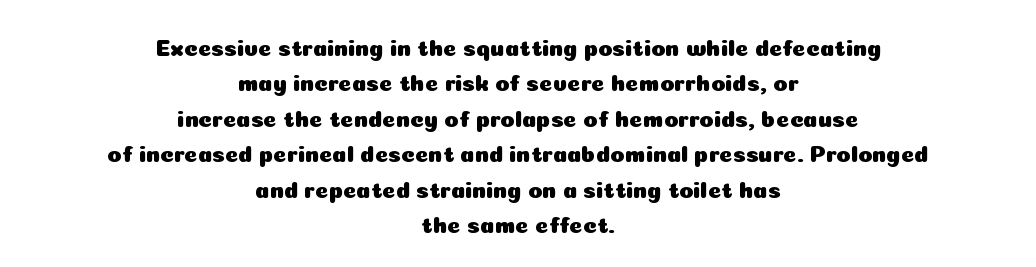
Q: Is the text italic (slanted)? A: No, it is upright.
Q: Is the text underlined? A: No.
Q: How is the paragraph aligned? A: Centered.
Q: Is the spacing between letters normal or unusually wide? A: Normal.
Q: Is the spacing between lines tight, normal or loose? A: Normal.
